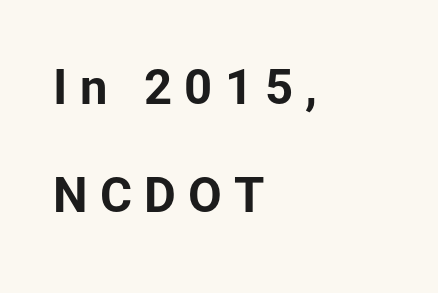
Q: Is the text bold? A: Yes.
Q: Is the text italic (slanted)? A: No, it is upright.
Q: Is the typeface a serif or a sans-serif typeface? A: Sans-serif.
Q: Is the text underlined? A: No.
Q: How is the paragraph aligned? A: Left-aligned.
Q: Is the spacing between letters normal or unusually wide? A: Unusually wide.
Q: Is the spacing between lines tight, normal or loose? A: Loose.
Q: Width (condensed, normal, or wide)? A: Normal.
Q: Stroke contrast? A: Low.
Q: x-height? A: Medium.
Q: Monospaced? A: No.
